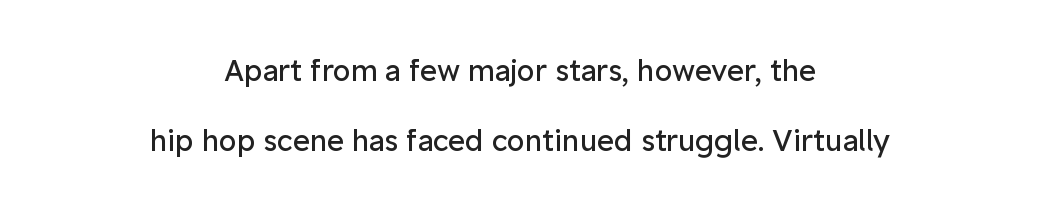
{"serif": "no", "italic": "no", "bold": "no", "weight": "regular", "width": "normal", "stroke_contrast": "low", "x_height": "medium", "monospaced": "no", "underline": "no", "align": "center", "line_spacing": "loose", "line_spacing_ratio": 2.42, "letter_spacing": "normal", "letter_spacing_em": 0.0, "glyph_px": 29}
